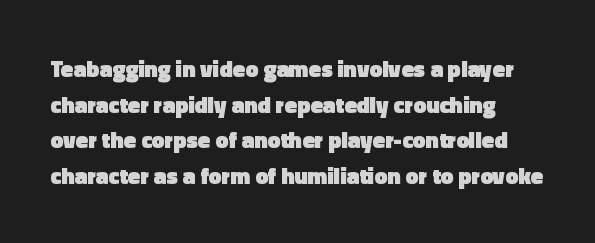
Is the block centered? No — it sits flush against the left margin. A full-strength bold gives these letters their thick strokes. The zone under the glyphs is completely vacant. This sample uses an upright cut, with every glyph sitting square on the baseline. The passage shown has conventional tracking throughout. The line-height multiplier appears to be the usual default.
